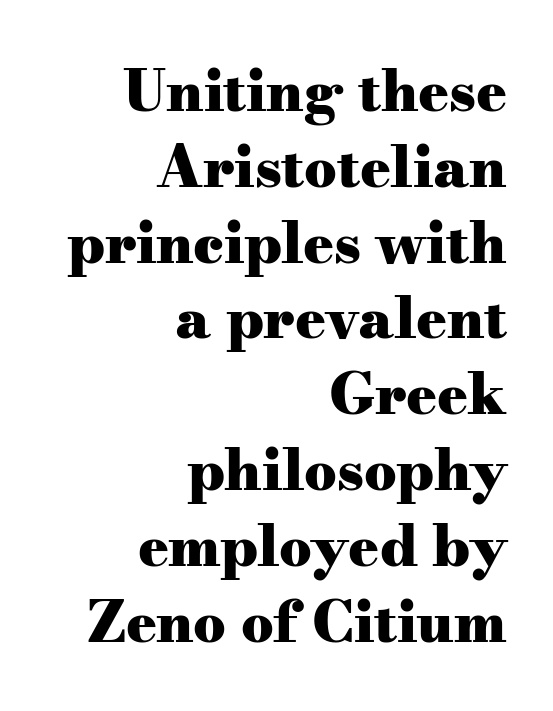
Q: Is the text bold? A: Yes.
Q: Is the text italic (slanted)? A: No, it is upright.
Q: Is the typeface a serif or a sans-serif typeface? A: Serif.
Q: Is the text underlined? A: No.
Q: How is the paragraph aligned? A: Right-aligned.
Q: Is the spacing between letters normal or unusually wide? A: Normal.
Q: Is the spacing between lines tight, normal or loose? A: Normal.
Q: Width (condensed, normal, or wide)? A: Wide.
Q: Stroke contrast? A: Medium.
Q: x-height? A: Small.
Q: Monospaced? A: No.
